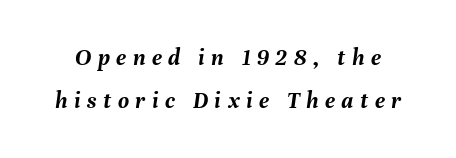
The image shows 24 px bold type, italic (leaning right); set line spacing 1.78x, unusually wide letter spacing (+0.27 em), not underlined.
